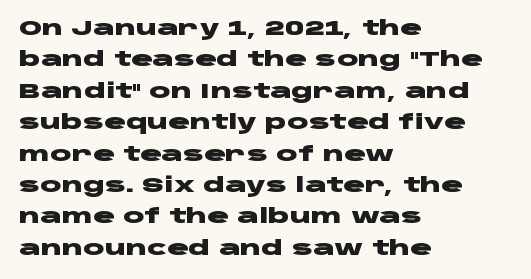
{"italic": "no", "bold": "yes", "underline": "no", "align": "left", "line_spacing": "normal", "line_spacing_ratio": 1.57, "letter_spacing": "normal", "letter_spacing_em": 0.0, "glyph_px": 20}
